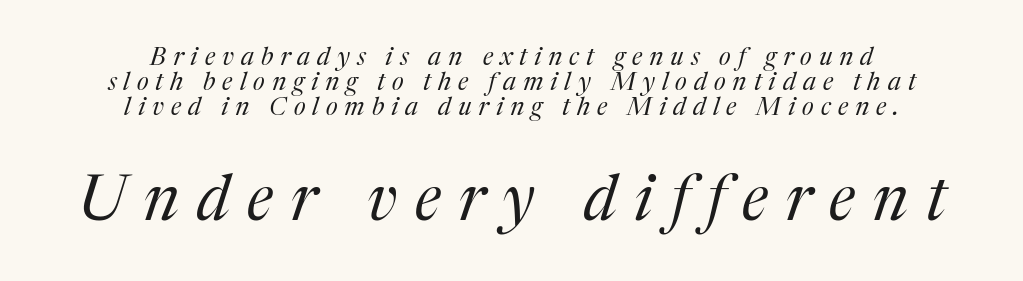
The image shows 63 px regular-weight serif type, italic (leaning right); set centered, tight line spacing (1.01x), unusually wide letter spacing (+0.28 em), not underlined; the second (bottom) block is 2.52x larger; medium stroke contrast and a medium x-height.
